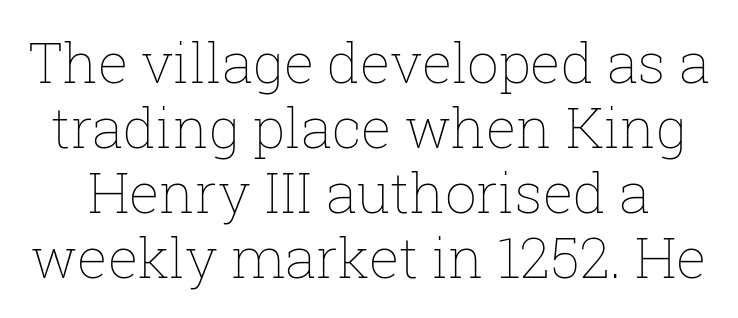
The image shows 56 px thin type, upright; set line spacing 1.16x, normal letter spacing, not underlined; low stroke contrast and a medium x-height.
